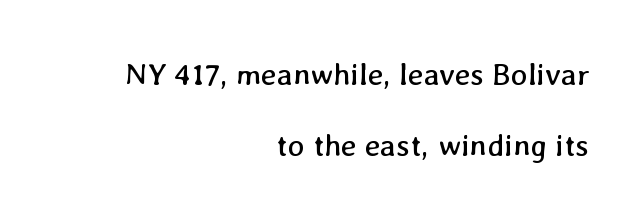
How are the letters spaced? Ordinarily, with no added tracking. The font sits on the lighter half of the weight spectrum, regular included. Whoever set this chose breathing room over compactness in the vertical rhythm. The text block is weighted toward the right margin, trailing off unevenly leftward.
